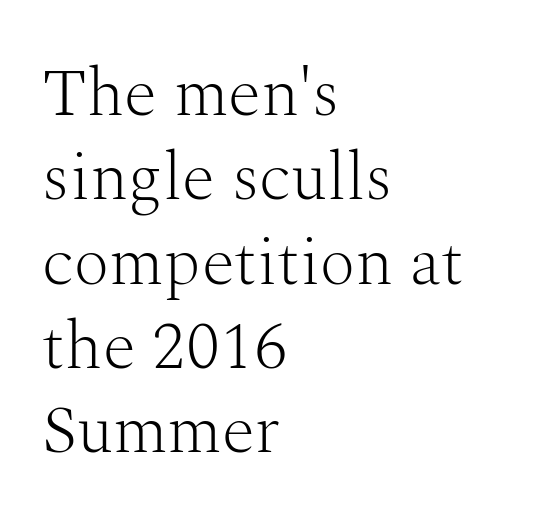
The image shows 68 px light serif type, upright; set left-aligned, line spacing 1.24x, normal letter spacing, not underlined; medium stroke contrast and a medium x-height.
